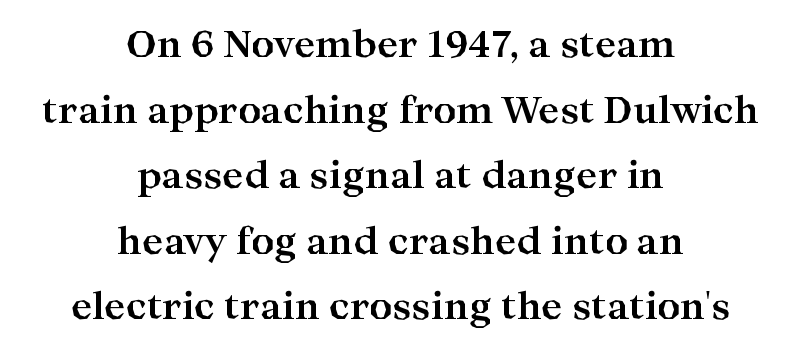
Q: Is the text bold? A: Yes.
Q: Is the text italic (slanted)? A: No, it is upright.
Q: Is the typeface a serif or a sans-serif typeface? A: Serif.
Q: Is the text underlined? A: No.
Q: How is the paragraph aligned? A: Centered.
Q: Is the spacing between letters normal or unusually wide? A: Normal.
Q: Width (condensed, normal, or wide)? A: Wide.
Q: Stroke contrast? A: High.
Q: x-height? A: Medium.
Q: Monospaced? A: No.
